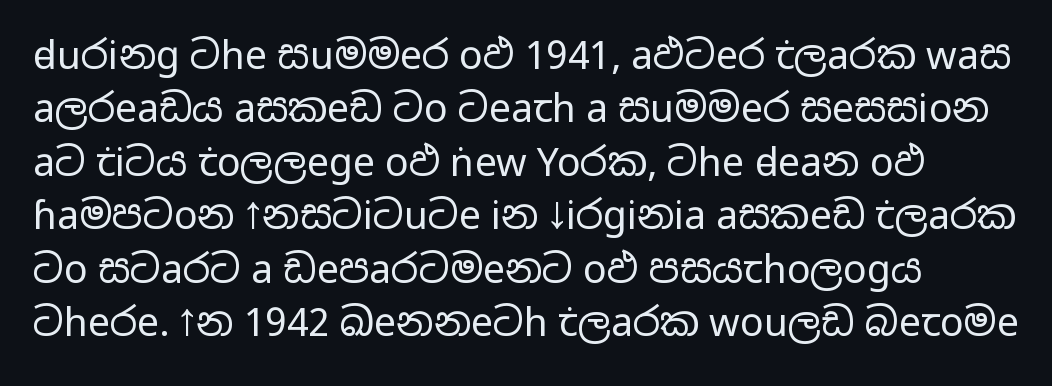
Q: Is the text bold? A: No.
Q: Is the text italic (slanted)? A: No, it is upright.
Q: Is the typeface a serif or a sans-serif typeface? A: Sans-serif.
Q: Is the text underlined? A: No.
Q: Is the spacing between letters normal or unusually wide? A: Normal.
Q: Is the spacing between lines tight, normal or loose? A: Normal.
Q: Width (condensed, normal, or wide)? A: Wide.
Q: Stroke contrast? A: Low.
Q: x-height? A: Medium.
Q: Monospaced? A: No.
